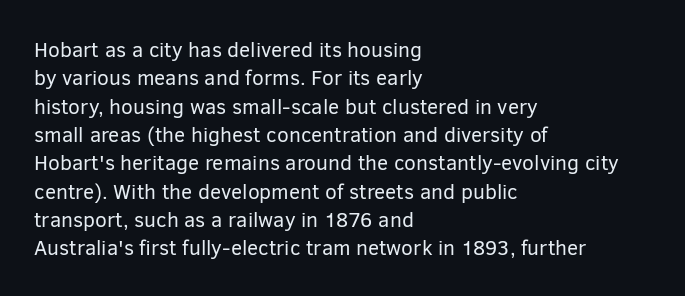
Q: Is the text bold? A: No.
Q: Is the text italic (slanted)? A: No, it is upright.
Q: Is the text underlined? A: No.
Q: How is the paragraph aligned? A: Left-aligned.
Q: Is the spacing between letters normal or unusually wide? A: Normal.
Q: Is the spacing between lines tight, normal or loose? A: Normal.
